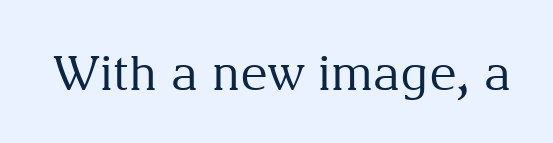
The image shows 48 px regular-weight serif type, upright; set normal letter spacing, not underlined; medium stroke contrast and a medium x-height.
